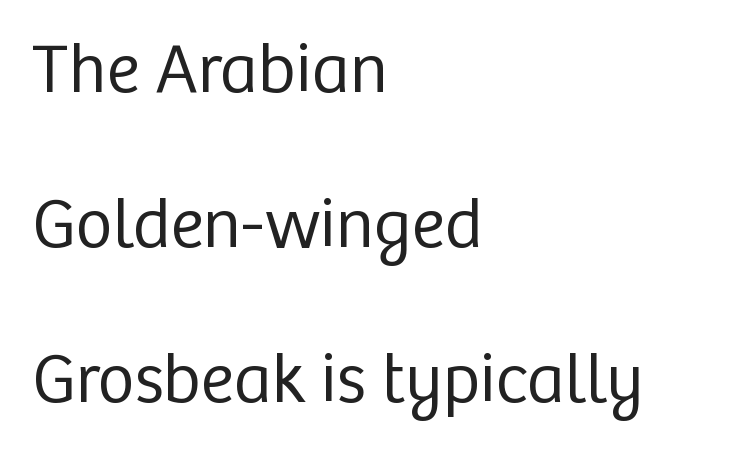
{"serif": "no", "italic": "no", "bold": "no", "weight": "regular", "width": "normal", "stroke_contrast": "low", "x_height": "medium", "monospaced": "no", "underline": "no", "align": "left", "line_spacing": "loose", "line_spacing_ratio": 2.18, "letter_spacing": "normal", "letter_spacing_em": 0.0, "glyph_px": 71}
